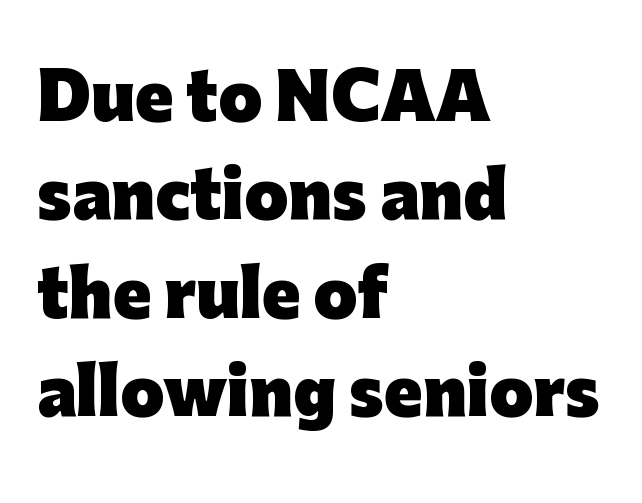
Q: Is the text bold? A: Yes.
Q: Is the text italic (slanted)? A: No, it is upright.
Q: Is the typeface a serif or a sans-serif typeface? A: Sans-serif.
Q: Is the text underlined? A: No.
Q: How is the paragraph aligned? A: Left-aligned.
Q: Is the spacing between letters normal or unusually wide? A: Normal.
Q: Is the spacing between lines tight, normal or loose? A: Normal.
Q: Width (condensed, normal, or wide)? A: Normal.
Q: Stroke contrast? A: Low.
Q: x-height? A: Medium.
Q: Monospaced? A: No.
